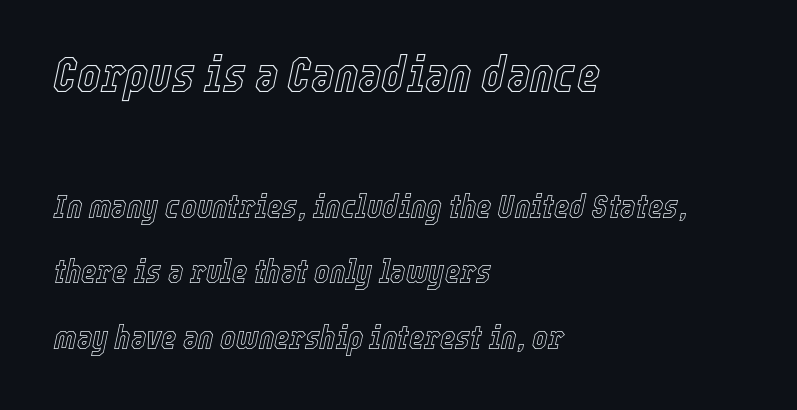
{"italic": "yes", "lean": "right", "slant_degrees": 12, "width": "condensed", "x_height": "medium", "monospaced": "no", "underline": "no", "align": "left", "line_spacing": "loose", "line_spacing_ratio": 1.98, "letter_spacing": "normal", "letter_spacing_em": 0.0, "larger_block": "first", "size_ratio": 1.52, "glyph_px": 50}
